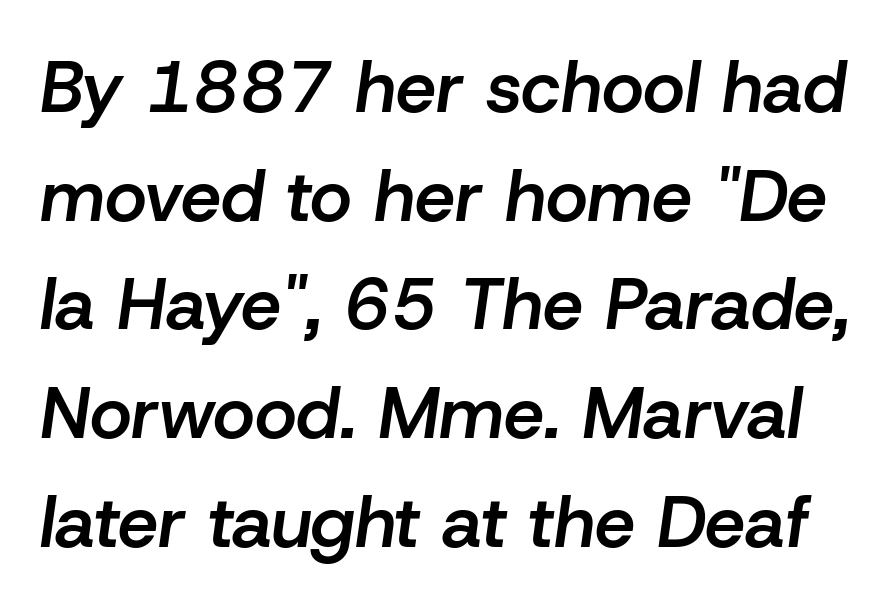
{"italic": "yes", "lean": "right", "slant_degrees": 8, "bold": "semi", "weight": "semibold", "width": "normal", "stroke_contrast": "low", "x_height": "medium", "monospaced": "no", "underline": "no", "line_spacing": "normal", "line_spacing_ratio": 1.51, "letter_spacing": "normal", "letter_spacing_em": 0.0, "glyph_px": 72}
